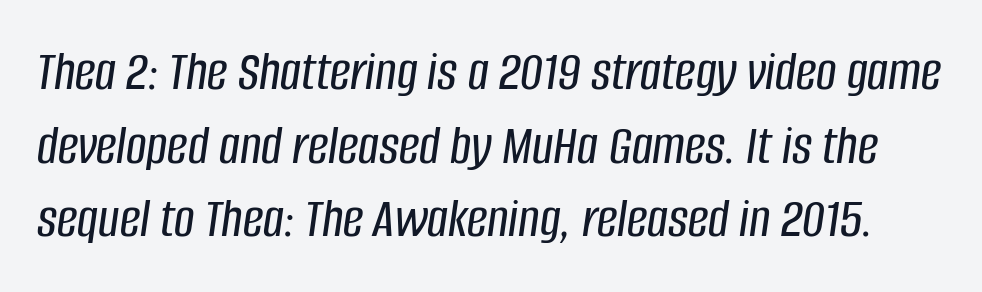
You could call the tracking neutral — neither tight nor loose. Underlining? Definitely not there. Note the varied advance widths — an 'i' is clearly narrower than an 'm'. Students, observe: this is what conventionally led text looks like. In terms of posture, this sample is oblique.
